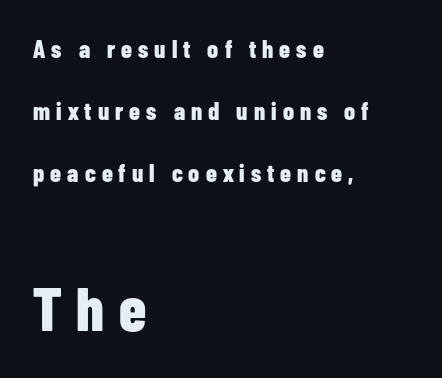
Q: Is the text bold? A: Yes.
Q: Is the text italic (slanted)? A: No, it is upright.
Q: Is the typeface a serif or a sans-serif typeface? A: Sans-serif.
Q: Is the text underlined? A: No.
Q: How is the paragraph aligned? A: Left-aligned.
Q: Is the spacing between letters normal or unusually wide? A: Unusually wide.
Q: Is the spacing between lines tight, normal or loose? A: Loose.
Q: Which block of text is set in a larger size, the first (top) or the second (bottom)? A: The second (bottom) one.
Q: Width (condensed, normal, or wide)? A: Condensed.
Q: Stroke contrast? A: Low.
Q: x-height? A: Medium.
Q: Monospaced? A: No.
